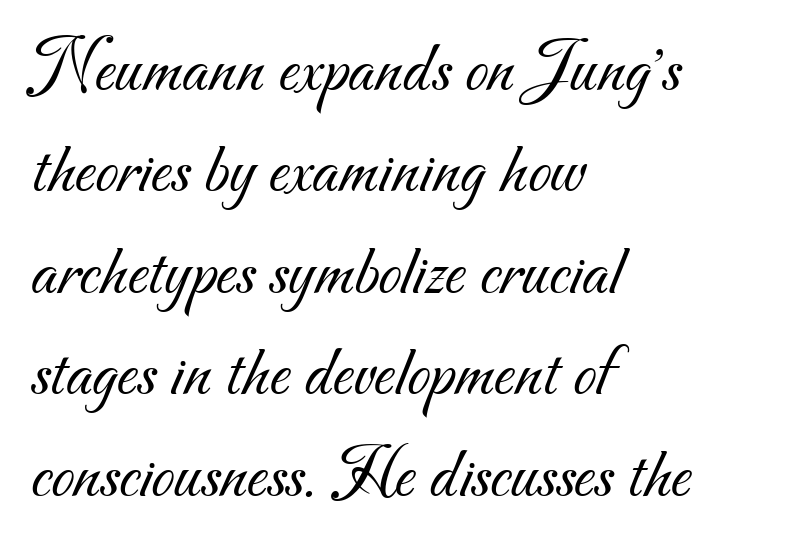
The image shows 74 px light sans-serif type; set left-aligned, normal line spacing (1.37x), normal letter spacing, not underlined; medium stroke contrast and a small x-height.
